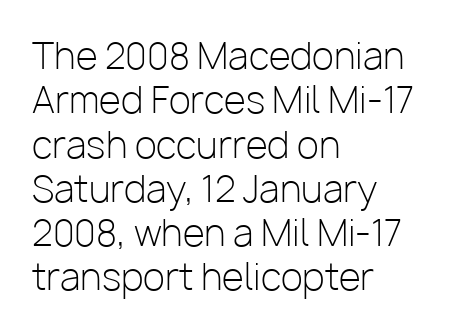
Caption: standard tracking, unaltered. The words here are not underlined. Weight class: somewhere from thin through regular. Line starts are locked; line ends wander. The glyphs in this specimen are sans serif. You could not count columns in this text — the font is proportionally spaced.
